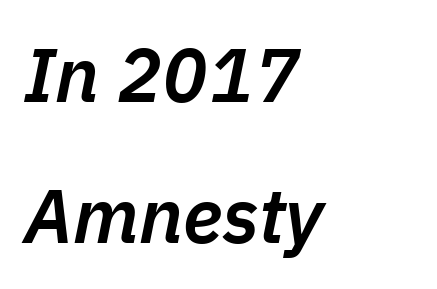
The image shows 76 px semibold type, italic (leaning right); set left-aligned, line spacing 1.86x, normal letter spacing, not underlined; low stroke contrast and a medium x-height.
